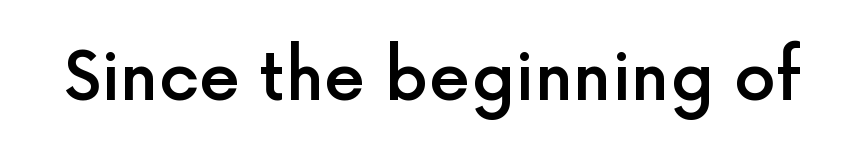
The image shows 66 px semibold sans-serif type, upright; set normal letter spacing, not underlined; a medium x-height.
